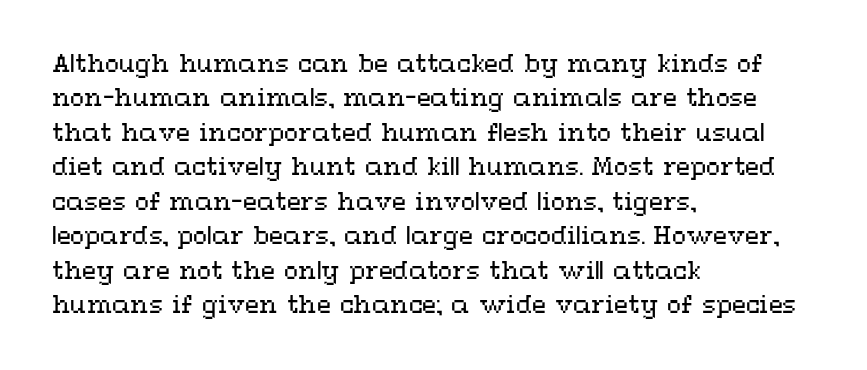
Q: Is the text bold? A: No.
Q: Is the text italic (slanted)? A: No, it is upright.
Q: Is the text underlined? A: No.
Q: How is the paragraph aligned? A: Left-aligned.
Q: Is the spacing between letters normal or unusually wide? A: Normal.
Q: Is the spacing between lines tight, normal or loose? A: Normal.
